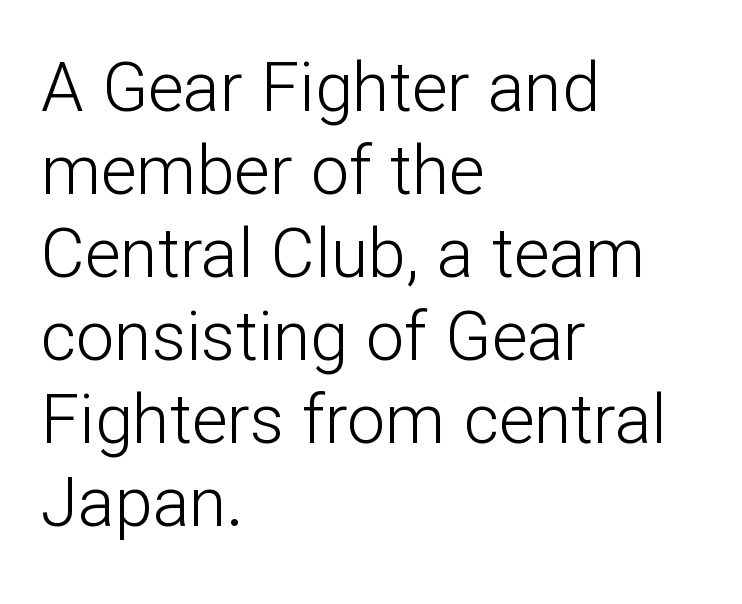
Q: Is the text bold? A: No.
Q: Is the text italic (slanted)? A: No, it is upright.
Q: Is the typeface a serif or a sans-serif typeface? A: Sans-serif.
Q: Is the text underlined? A: No.
Q: How is the paragraph aligned? A: Left-aligned.
Q: Is the spacing between letters normal or unusually wide? A: Normal.
Q: Width (condensed, normal, or wide)? A: Normal.
Q: Stroke contrast? A: Low.
Q: x-height? A: Medium.
Q: Monospaced? A: No.
